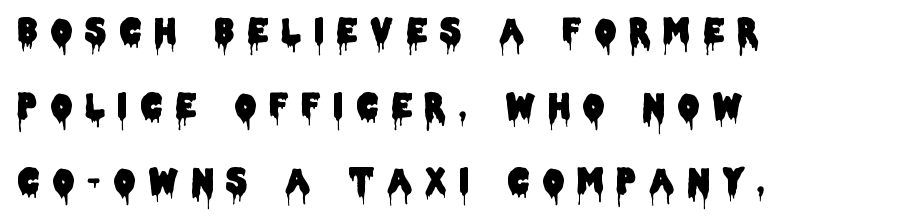
{"serif": "no", "italic": "no", "width": "condensed", "stroke_contrast": "low", "x_height": "large", "monospaced": "no", "underline": "no", "align": "left", "line_spacing": "loose", "line_spacing_ratio": 2.27, "letter_spacing": "wide", "letter_spacing_em": 0.41, "glyph_px": 33}
